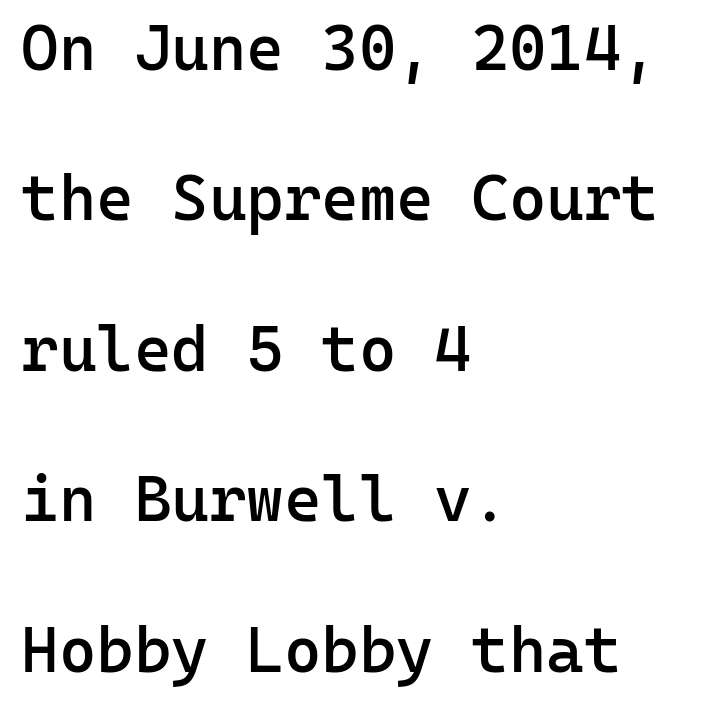
Q: Is the text bold? A: Semi-bold.
Q: Is the text italic (slanted)? A: No, it is upright.
Q: Is the typeface a serif or a sans-serif typeface? A: Sans-serif.
Q: Is the text underlined? A: No.
Q: How is the paragraph aligned? A: Left-aligned.
Q: Is the spacing between letters normal or unusually wide? A: Normal.
Q: Is the spacing between lines tight, normal or loose? A: Loose.
Q: Width (condensed, normal, or wide)? A: Normal.
Q: Stroke contrast? A: Low.
Q: x-height? A: Medium.
Q: Monospaced? A: Yes.
